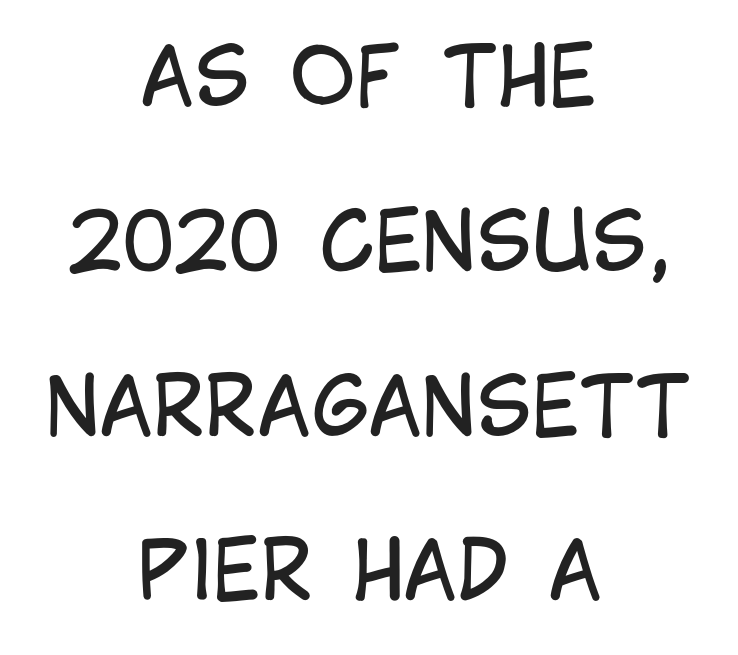
Q: Is the text bold? A: No.
Q: Is the text italic (slanted)? A: No, it is upright.
Q: Is the typeface a serif or a sans-serif typeface? A: Sans-serif.
Q: Is the text underlined? A: No.
Q: How is the paragraph aligned? A: Centered.
Q: Is the spacing between letters normal or unusually wide? A: Normal.
Q: Is the spacing between lines tight, normal or loose? A: Loose.
Q: Width (condensed, normal, or wide)? A: Condensed.
Q: Stroke contrast? A: Low.
Q: x-height? A: Large.
Q: Monospaced? A: No.
